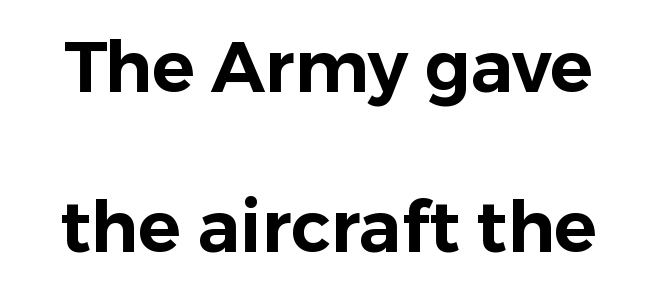
The image shows 71 px sans-serif type, upright; set loose line spacing (2.25x), normal letter spacing, not underlined; low stroke contrast and a medium x-height.
